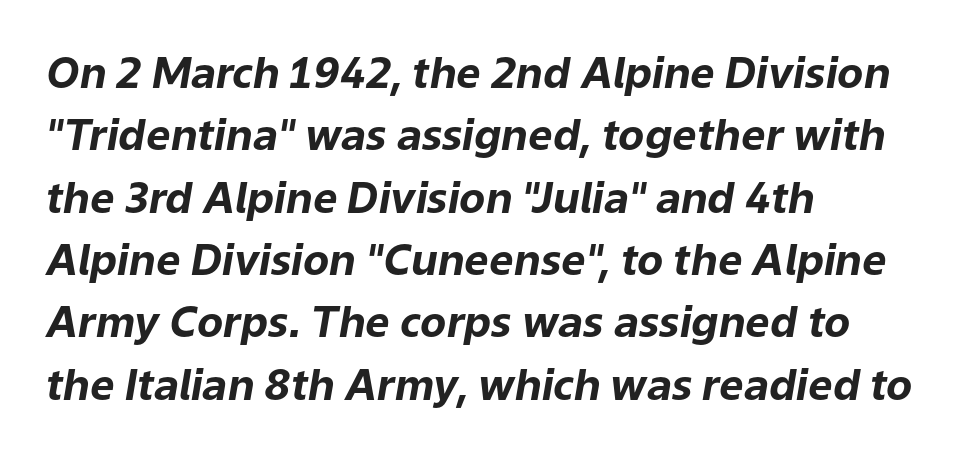
{"italic": "yes", "lean": "right", "slant_degrees": 9, "bold": "yes", "weight": "bold", "width": "normal", "stroke_contrast": "low", "x_height": "medium", "monospaced": "no", "underline": "no", "align": "left", "line_spacing": "normal", "line_spacing_ratio": 1.45, "letter_spacing": "normal", "letter_spacing_em": 0.0, "glyph_px": 43}
